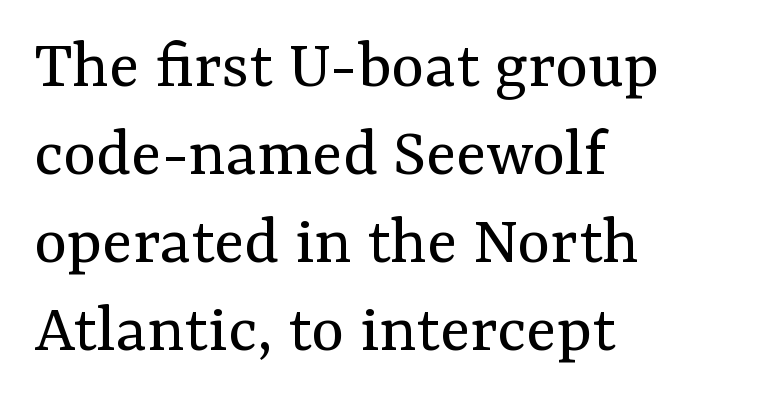
The image shows 71 px regular-weight serif type, upright; set left-aligned, line spacing 1.24x, normal letter spacing, not underlined; medium stroke contrast and a medium x-height.
